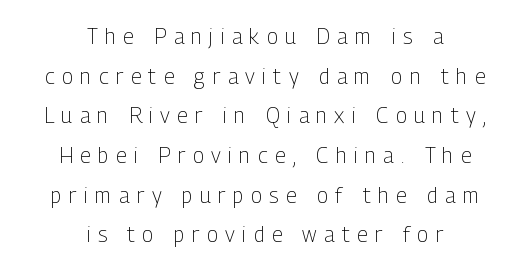
{"italic": "no", "bold": "no", "underline": "no", "align": "center", "line_spacing_ratio": 1.89, "letter_spacing": "wide", "letter_spacing_em": 0.35, "glyph_px": 21}
